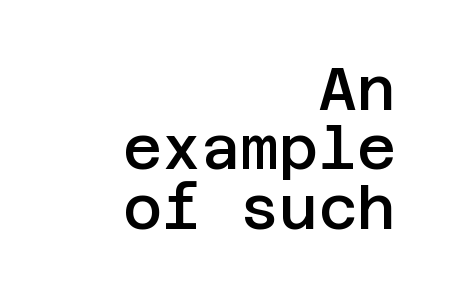
The image shows 60 px semibold sans-serif type, upright; set right-aligned, tight line spacing (0.99x), normal letter spacing, not underlined; low stroke contrast and a large x-height.
